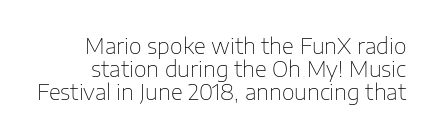
Q: Is the text bold? A: No.
Q: Is the text italic (slanted)? A: No, it is upright.
Q: Is the text underlined? A: No.
Q: Is the spacing between letters normal or unusually wide? A: Normal.
Q: Is the spacing between lines tight, normal or loose? A: Tight.
